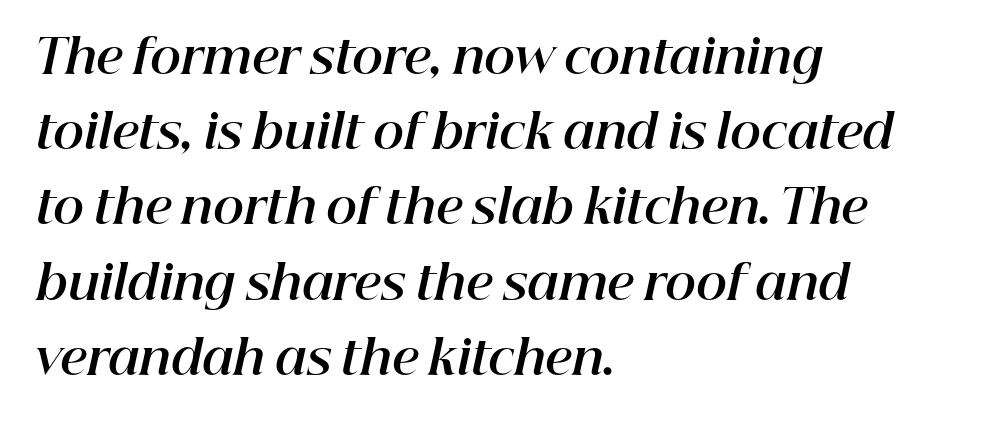
The image shows 47 px bold type, italic (leaning right); set left-aligned, normal line spacing (1.6x), normal letter spacing, not underlined; high stroke contrast and a medium x-height.
